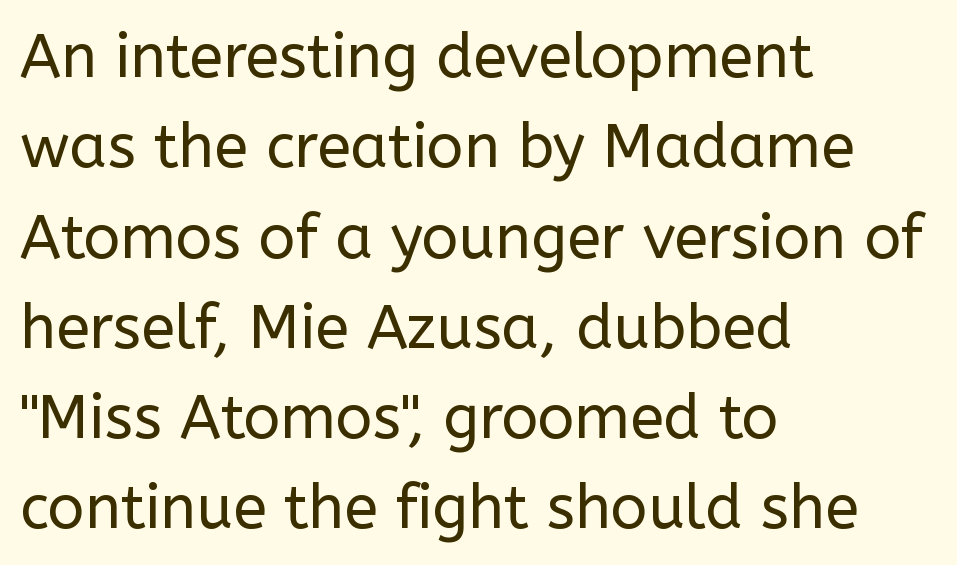
The image shows 61 px regular-weight sans-serif type, upright; set left-aligned, normal line spacing (1.48x), normal letter spacing, not underlined; low stroke contrast and a medium x-height.
